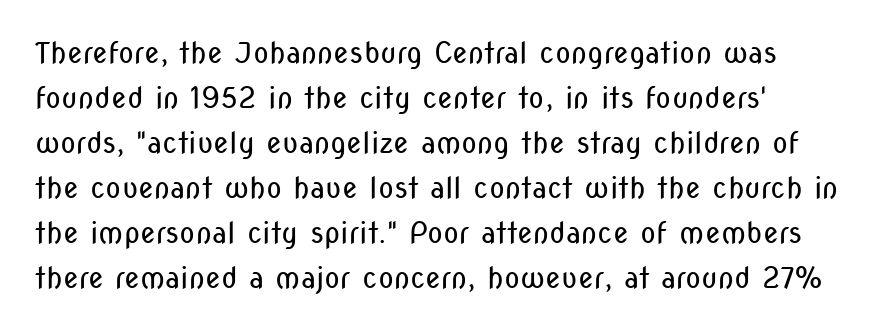
The image shows 29 px regular-weight, condensed sans-serif type, upright; set normal line spacing (1.55x), normal letter spacing, not underlined; low stroke contrast and a medium x-height.
